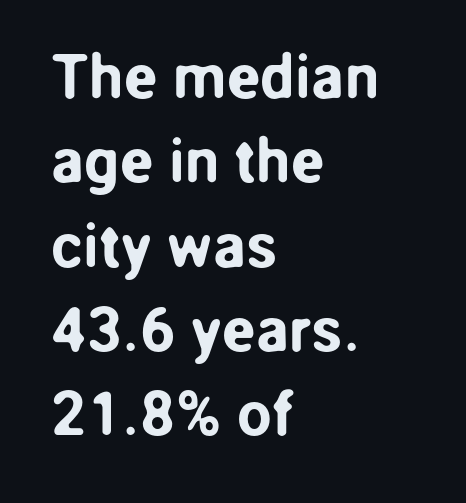
The image shows 62 px sans-serif type, upright; set left-aligned, normal line spacing (1.36x), normal letter spacing, not underlined; low stroke contrast and a medium x-height.
